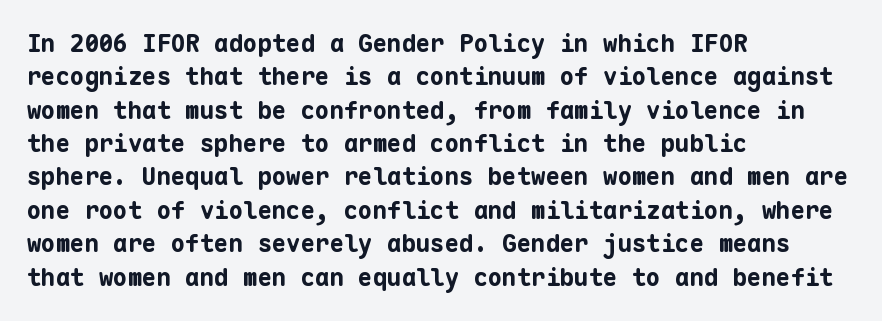
{"italic": "no", "bold": "yes", "underline": "no", "align": "left", "line_spacing": "normal", "line_spacing_ratio": 1.39, "letter_spacing": "normal", "letter_spacing_em": 0.0, "glyph_px": 24}
